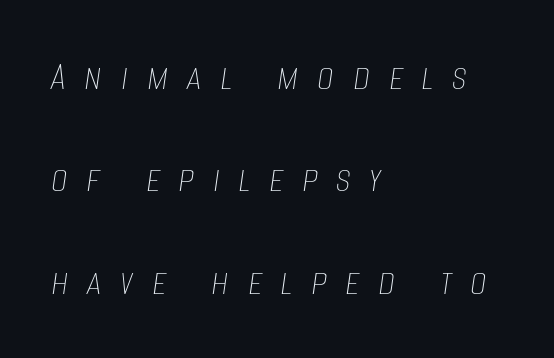
The image shows 42 px thin, condensed type, italic (leaning right); set left-aligned, loose line spacing (2.44x), unusually wide letter spacing (+0.44 em), not underlined; low stroke contrast and a large x-height.
